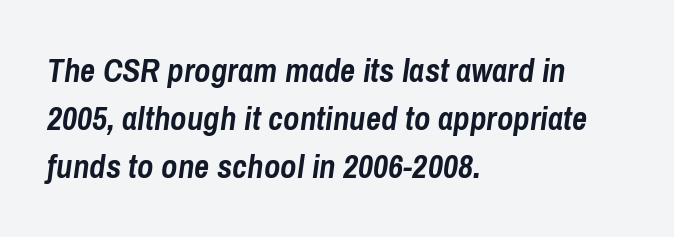
The string is rendered with underlining switched off. How would I describe the line gaps? Plain and ordinary. These lines are rendered in a variable-pitch font. A typesetter would call this zero additional tracking.
